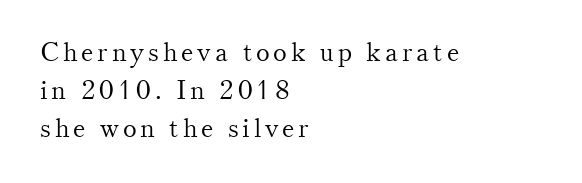
Anything drawn beneath the words? Only blank space. Stems and bowls with no extra thickness — not bold. The lines sit at an ordinary, default distance from one another. Horizontally, the lines are justified to the leading edge only. Ordinary non-slanted type is in use.
